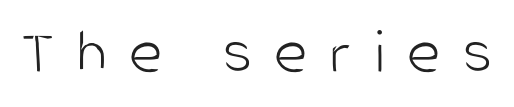
{"serif": "no", "italic": "no", "bold": "no", "weight": "light", "width": "condensed", "stroke_contrast": "low", "x_height": "large", "monospaced": "no", "underline": "no", "letter_spacing": "wide", "letter_spacing_em": 0.35, "glyph_px": 64}
